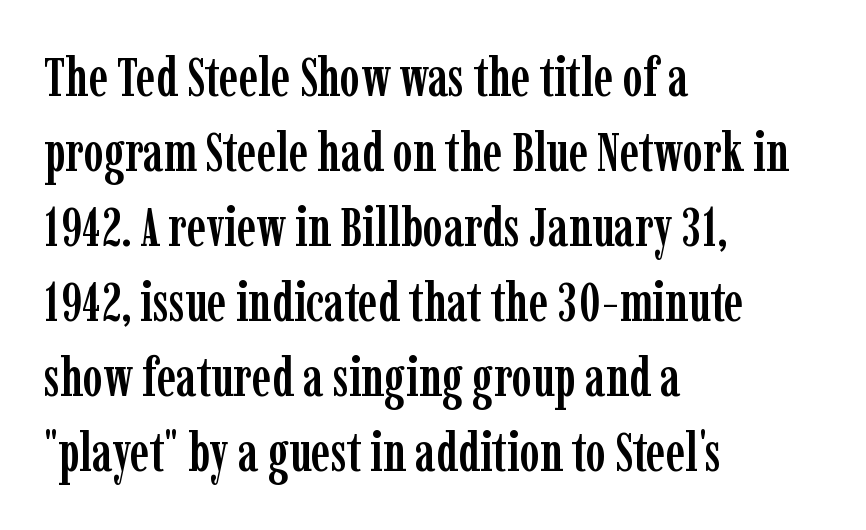
Q: Is the text italic (slanted)? A: No, it is upright.
Q: Is the typeface a serif or a sans-serif typeface? A: Serif.
Q: Is the text underlined? A: No.
Q: How is the paragraph aligned? A: Left-aligned.
Q: Is the spacing between letters normal or unusually wide? A: Normal.
Q: Is the spacing between lines tight, normal or loose? A: Normal.
Q: Width (condensed, normal, or wide)? A: Condensed.
Q: Stroke contrast? A: Low.
Q: x-height? A: Medium.
Q: Monospaced? A: No.
